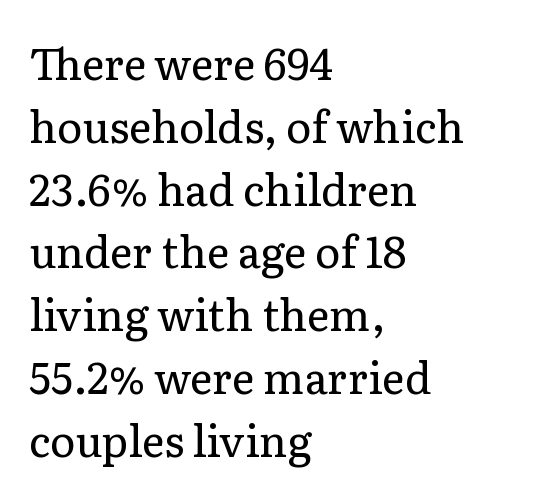
In CSS terms this would be text-align: left. Horizontal bands of white between lines are of average thickness. The strokes are not fattened; the text isn't bold. The letterforms sit shoulder to shoulder at normal distance. Nope, not italic — everything's standing straight. To sum up the face: it has serifs.
